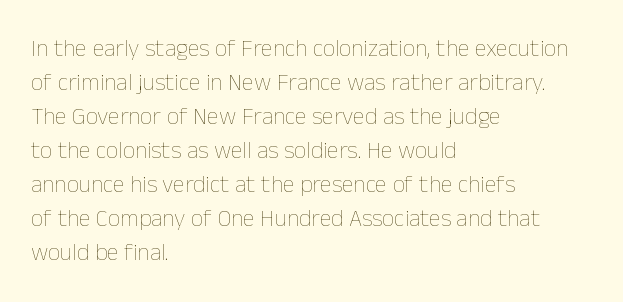
Just letters on the line, the space beneath them empty. The lines sit at an ordinary, default distance from one another. Reading down the block, your eye returns to a fixed left position each line. Think standard paragraph weight, or any step lighter than that.
